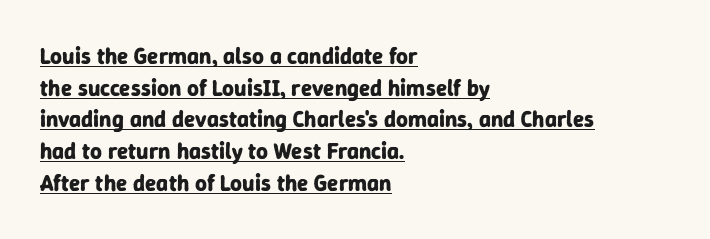
Q: Is the text bold? A: Yes.
Q: Is the text italic (slanted)? A: No, it is upright.
Q: Is the text underlined? A: Yes.
Q: How is the paragraph aligned? A: Left-aligned.
Q: Is the spacing between letters normal or unusually wide? A: Normal.
Q: Is the spacing between lines tight, normal or loose? A: Normal.
